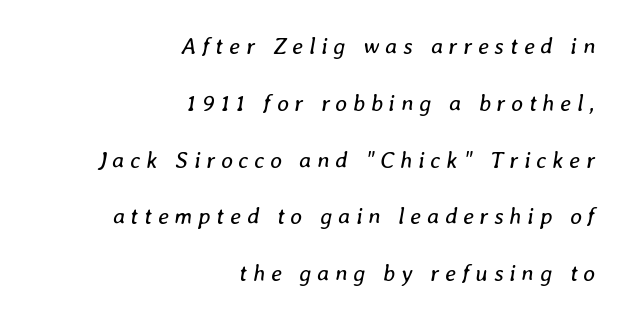
Q: Is the text bold? A: No.
Q: Is the text italic (slanted)? A: Yes, it leans right by about 8 degrees.
Q: Is the text underlined? A: No.
Q: How is the paragraph aligned? A: Right-aligned.
Q: Is the spacing between letters normal or unusually wide? A: Unusually wide.
Q: Is the spacing between lines tight, normal or loose? A: Loose.
